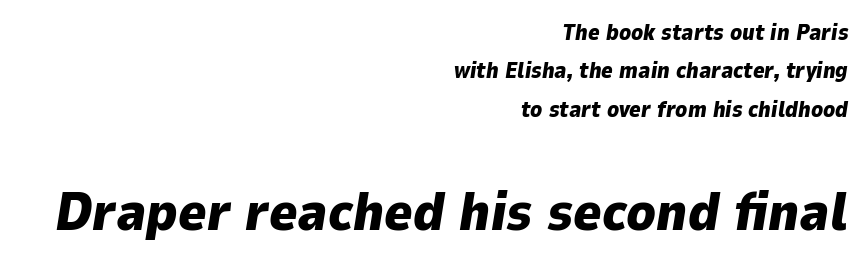
The space directly below the letters is spotless. Emphasis-style slanted type is in use. Does extra space separate the letters? No, they use regular spacing. The passage shown is typed in a proportional face where columns would drift. Horizontally, the lines are justified to the trailing edge only. The strokes are fattened all the way to bold.
